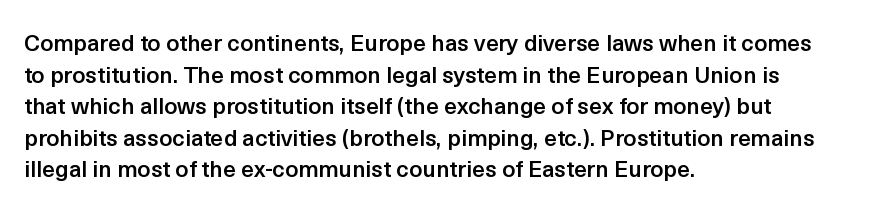
The image shows 23 px text type, upright; set left-aligned, normal line spacing (1.37x), normal letter spacing, not underlined.
